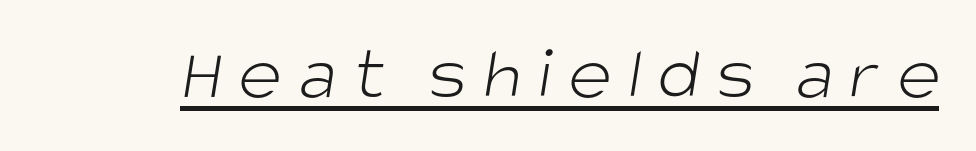
{"serif": "no", "bold": "no", "weight": "light", "width": "normal", "stroke_contrast": "low", "x_height": "large", "monospaced": "no", "underline": "yes", "letter_spacing": "wide", "letter_spacing_em": 0.22, "glyph_px": 75}
